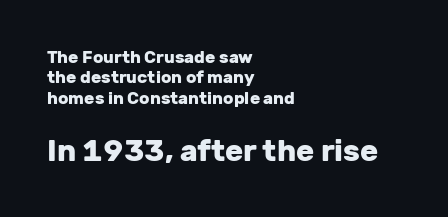
The image shows 30 px heavy sans-serif type, upright; set left-aligned, line spacing 1.2x, normal letter spacing, not underlined; the second (bottom) block is 1.76x larger; low stroke contrast and a medium x-height.
